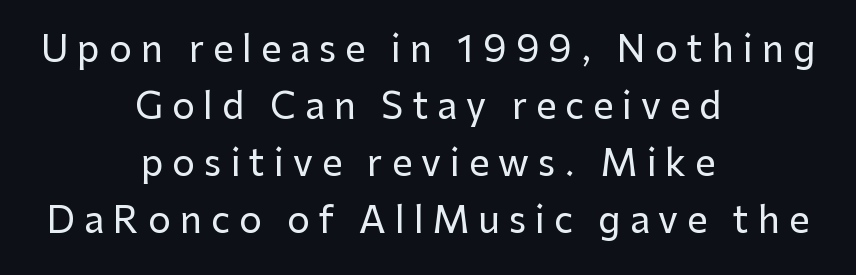
The image shows 36 px sans-serif type, upright; set centered, normal line spacing (1.58x), unusually wide letter spacing (+0.25 em), not underlined; low stroke contrast and a medium x-height.
